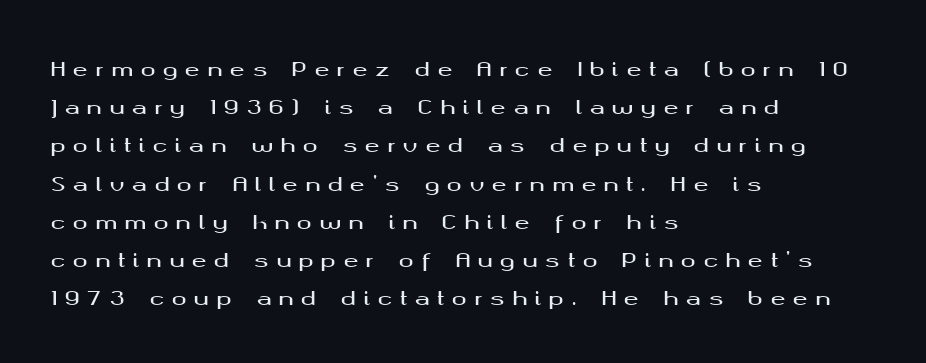
{"italic": "no", "underline": "no", "align": "left", "line_spacing": "loose", "line_spacing_ratio": 1.91, "letter_spacing": "wide", "letter_spacing_em": 0.37, "glyph_px": 20}
